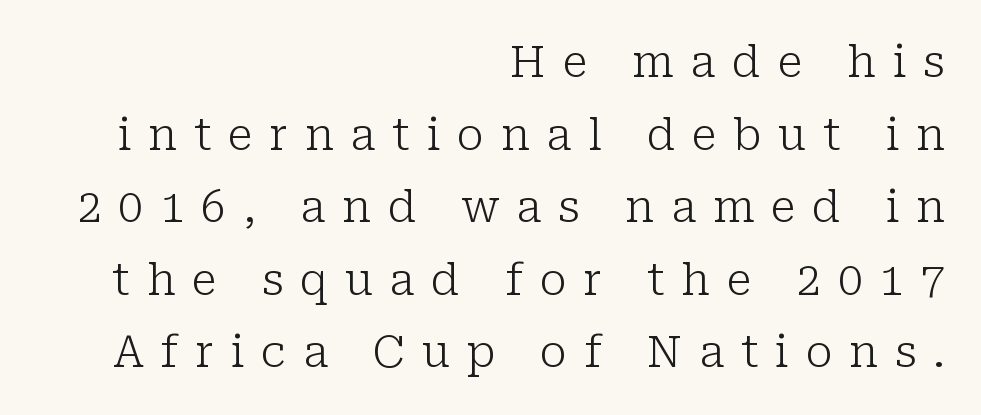
{"serif": "yes", "italic": "no", "bold": "no", "weight": "light", "width": "normal", "stroke_contrast": "low", "x_height": "medium", "monospaced": "no", "underline": "no", "align": "right", "line_spacing": "normal", "line_spacing_ratio": 1.65, "letter_spacing": "wide", "letter_spacing_em": 0.38, "glyph_px": 44}
